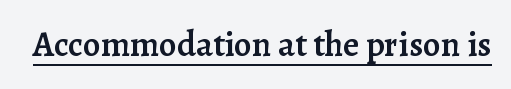
Note the varied advance widths — an 'i' is clearly narrower than an 'm'. The strokes are fattened partway — semibold, not bold. A continuous stroke trails under the words, as in a hyperlink. The letters stand upright; this is a roman face.
